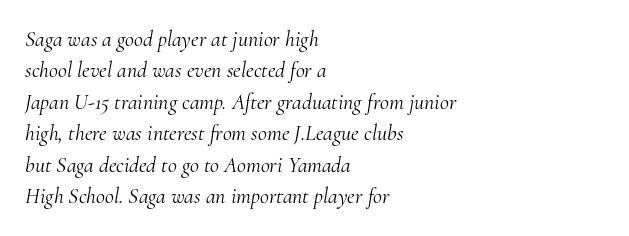
Regular leading. Here the glyphs are tracked normally, forming tight word shapes. Vertical stems look standard width or narrower in stroke. No word sits above an underline. The passage is arranged the way most books set body copy — flush left. The typography opts for an oblique posture over an upright one.
